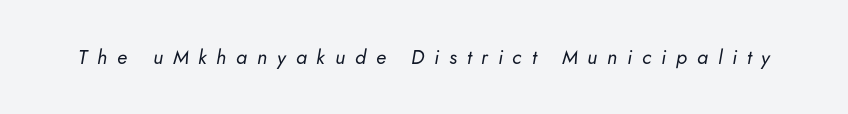
Q: Is the text bold? A: No.
Q: Is the text italic (slanted)? A: Yes, it leans right by about 5 degrees.
Q: Is the text underlined? A: No.
Q: Is the spacing between letters normal or unusually wide? A: Unusually wide.
